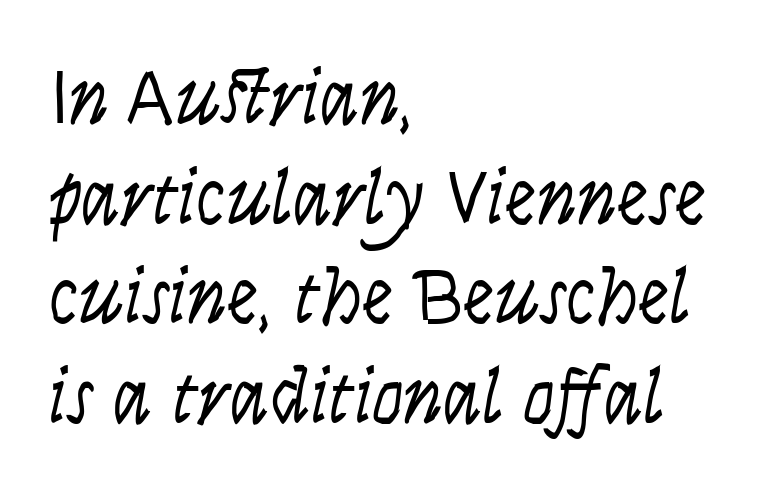
Q: Is the text bold? A: No.
Q: Is the text italic (slanted)? A: Yes.
Q: Is the typeface a serif or a sans-serif typeface? A: Sans-serif.
Q: Is the text underlined? A: No.
Q: How is the paragraph aligned? A: Left-aligned.
Q: Is the spacing between letters normal or unusually wide? A: Normal.
Q: Is the spacing between lines tight, normal or loose? A: Normal.
Q: Width (condensed, normal, or wide)? A: Condensed.
Q: Stroke contrast? A: Low.
Q: x-height? A: Large.
Q: Monospaced? A: No.
